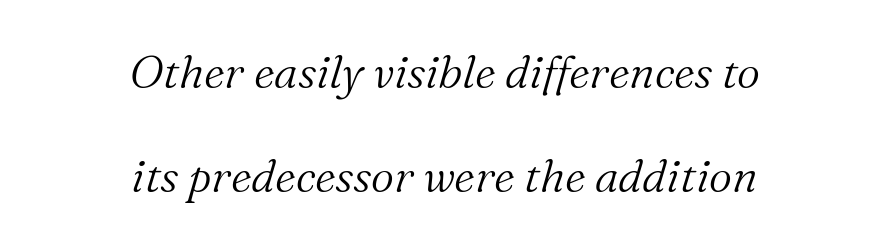
Q: Is the text bold? A: No.
Q: Is the text italic (slanted)? A: Yes, it leans right by about 16 degrees.
Q: Is the typeface a serif or a sans-serif typeface? A: Serif.
Q: Is the text underlined? A: No.
Q: How is the paragraph aligned? A: Centered.
Q: Is the spacing between letters normal or unusually wide? A: Normal.
Q: Is the spacing between lines tight, normal or loose? A: Loose.
Q: Width (condensed, normal, or wide)? A: Normal.
Q: Stroke contrast? A: Medium.
Q: x-height? A: Medium.
Q: Monospaced? A: No.
